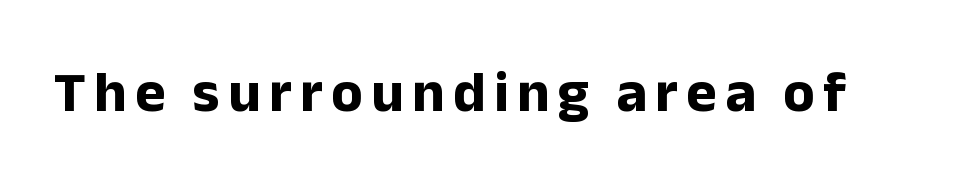
Q: Is the text bold? A: Yes.
Q: Is the text italic (slanted)? A: No, it is upright.
Q: Is the typeface a serif or a sans-serif typeface? A: Sans-serif.
Q: Is the text underlined? A: No.
Q: Width (condensed, normal, or wide)? A: Normal.
Q: Stroke contrast? A: Low.
Q: x-height? A: Medium.
Q: Monospaced? A: No.
